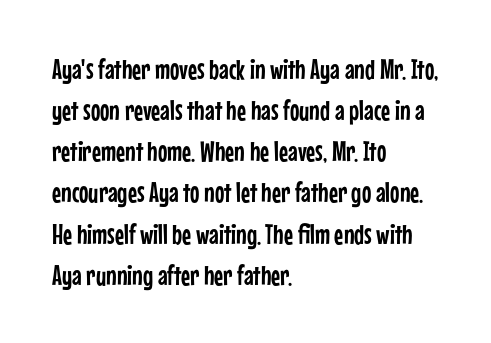
{"serif": "no", "italic": "no", "width": "condensed", "stroke_contrast": "low", "x_height": "medium", "monospaced": "no", "underline": "no", "align": "left", "line_spacing": "normal", "line_spacing_ratio": 1.47, "letter_spacing": "normal", "letter_spacing_em": 0.0, "glyph_px": 28}
